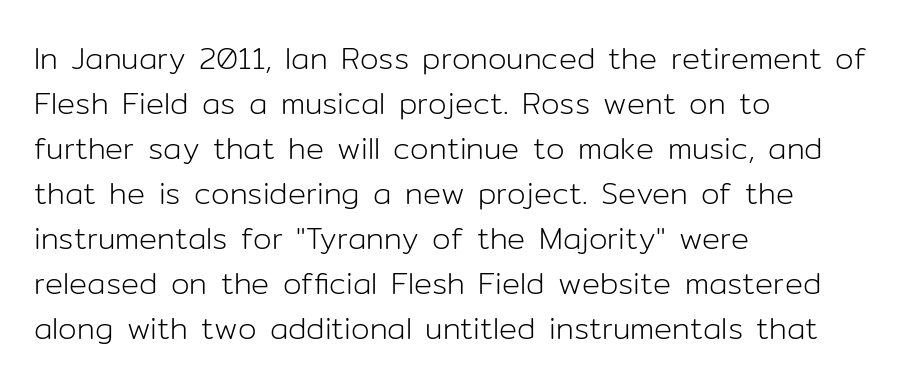
Q: Is the text bold? A: No.
Q: Is the text italic (slanted)? A: No, it is upright.
Q: Is the typeface a serif or a sans-serif typeface? A: Sans-serif.
Q: Is the text underlined? A: No.
Q: How is the paragraph aligned? A: Left-aligned.
Q: Is the spacing between letters normal or unusually wide? A: Normal.
Q: Is the spacing between lines tight, normal or loose? A: Normal.
Q: Width (condensed, normal, or wide)? A: Normal.
Q: Stroke contrast? A: Low.
Q: x-height? A: Medium.
Q: Monospaced? A: No.
